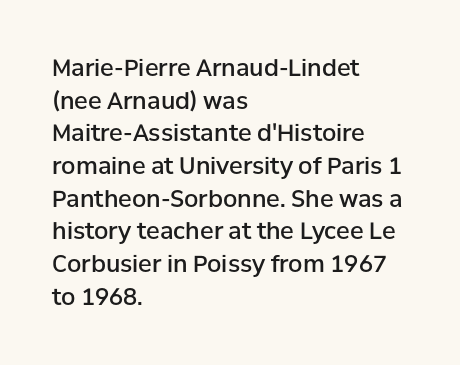
The image shows 23 px text type, upright; set left-aligned, normal line spacing (1.42x), normal letter spacing, not underlined.
